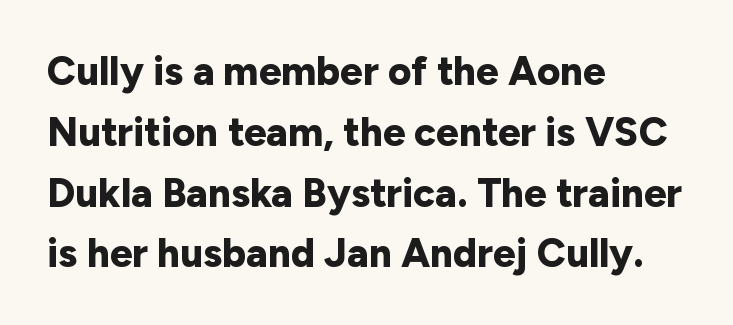
Check under the words: just untouched page. This sample uses a sans-serif face. Tracking value appears to be zero — textbook default spacing. A full-strength bold gives these letters their thick strokes. The axis of the letterforms is exactly vertical.
